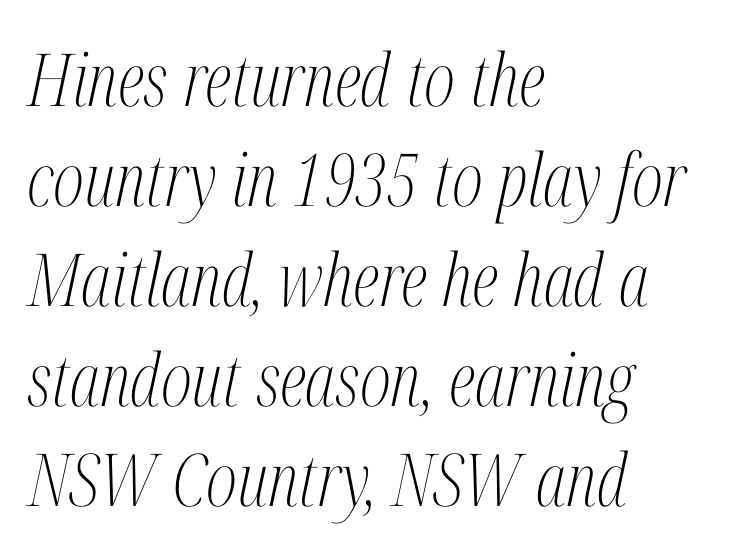
{"serif": "yes", "italic": "yes", "lean": "right", "slant_degrees": 12, "bold": "no", "weight": "light", "width": "condensed", "stroke_contrast": "medium", "x_height": "medium", "monospaced": "no", "underline": "no", "align": "left", "line_spacing": "normal", "line_spacing_ratio": 1.37, "letter_spacing": "normal", "letter_spacing_em": 0.0, "glyph_px": 73}
